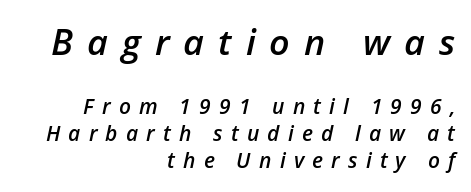
Display-style spreading of the glyphs; the letterfit is very open. In terms of leading, this rendering sits right in the middle. Plain, unruled lines of type. Each letter keeps its own natural width here, so spacing adapts to shape. The lines in this sample share a right terminus and differ only in where they begin. Stroke thickness is moderately raised; the sample reads as semibold.
